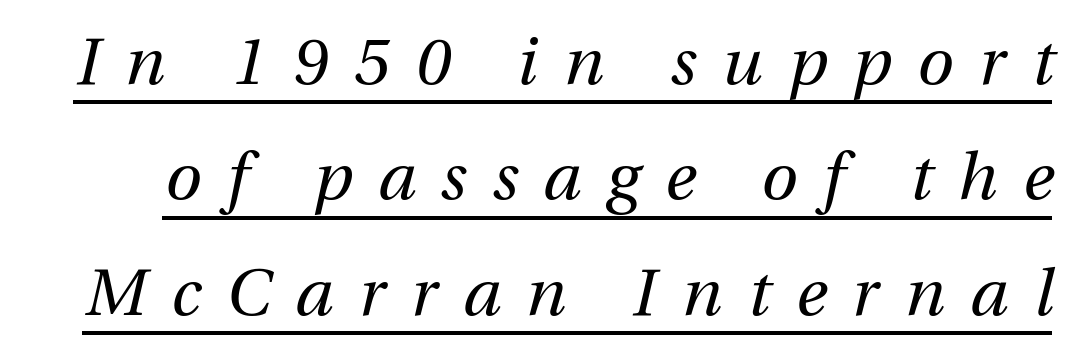
Q: Is the text bold? A: No.
Q: Is the text italic (slanted)? A: Yes, it leans right by about 12 degrees.
Q: Is the text underlined? A: Yes.
Q: Is the spacing between letters normal or unusually wide? A: Unusually wide.
Q: Width (condensed, normal, or wide)? A: Normal.
Q: Stroke contrast? A: Medium.
Q: x-height? A: Medium.
Q: Monospaced? A: No.
